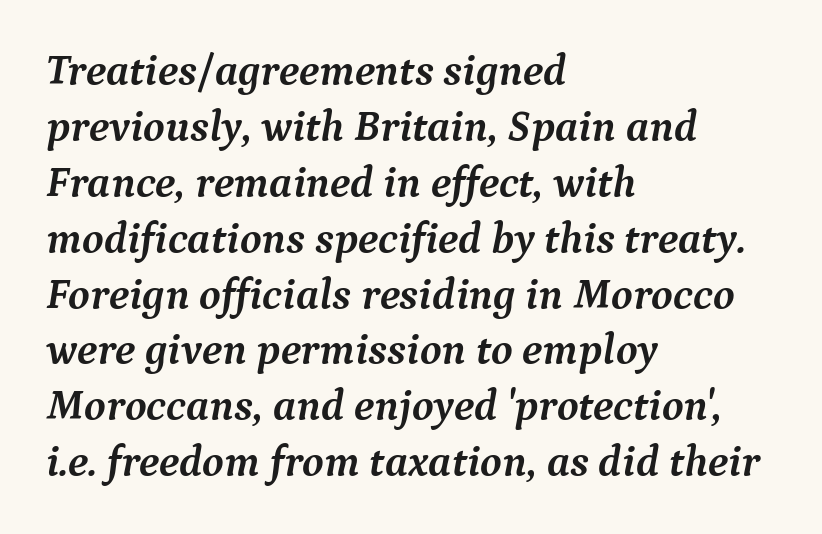
Q: Is the text bold? A: Yes.
Q: Is the text italic (slanted)? A: Yes, it leans right by about 9 degrees.
Q: Is the typeface a serif or a sans-serif typeface? A: Serif.
Q: Is the text underlined? A: No.
Q: How is the paragraph aligned? A: Left-aligned.
Q: Is the spacing between letters normal or unusually wide? A: Normal.
Q: Is the spacing between lines tight, normal or loose? A: Normal.
Q: Width (condensed, normal, or wide)? A: Normal.
Q: Stroke contrast? A: Medium.
Q: x-height? A: Medium.
Q: Monospaced? A: No.
